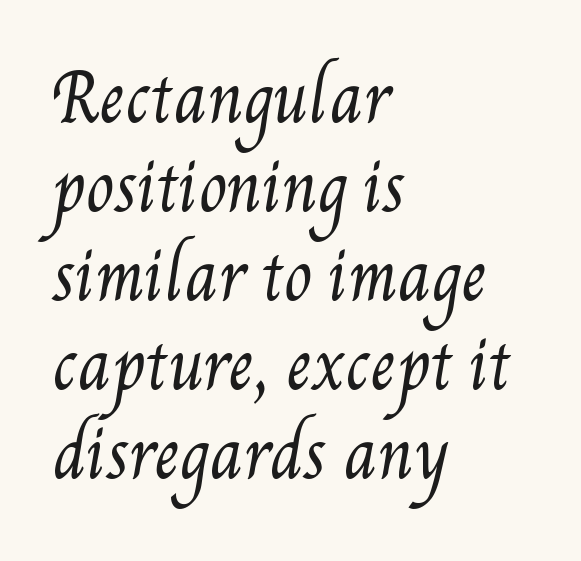
Q: Is the text bold? A: No.
Q: Is the text underlined? A: No.
Q: How is the paragraph aligned? A: Left-aligned.
Q: Is the spacing between letters normal or unusually wide? A: Normal.
Q: Is the spacing between lines tight, normal or loose? A: Normal.
Q: Width (condensed, normal, or wide)? A: Condensed.
Q: Stroke contrast? A: Medium.
Q: x-height? A: Small.
Q: Monospaced? A: No.
